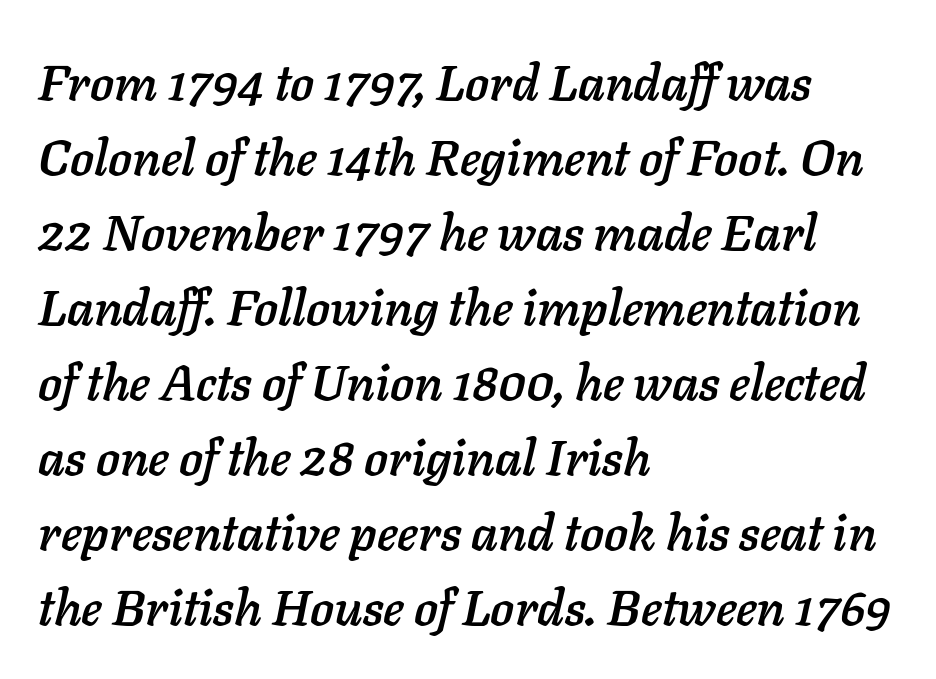
Q: Is the text italic (slanted)? A: Yes, it leans right by about 11 degrees.
Q: Is the text underlined? A: No.
Q: How is the paragraph aligned? A: Left-aligned.
Q: Is the spacing between letters normal or unusually wide? A: Normal.
Q: Is the spacing between lines tight, normal or loose? A: Normal.
Q: Width (condensed, normal, or wide)? A: Normal.
Q: Stroke contrast? A: Low.
Q: x-height? A: Medium.
Q: Monospaced? A: No.
